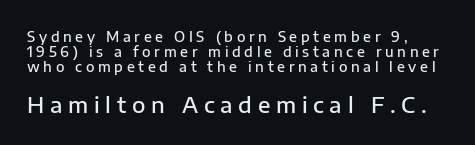
The image shows 22 px text type, upright; set tight line spacing (1.07x), unusually wide letter spacing (+0.26 em), not underlined; the second (bottom) block is 1.57x larger.
